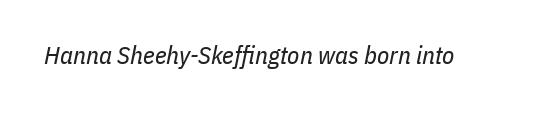
These lines keep a tight, regular rhythm from letter to letter. The area under the type is left untouched. Is the type heavy? It reads as light-to-regular instead. The rendering applies a slant to the glyphs.
